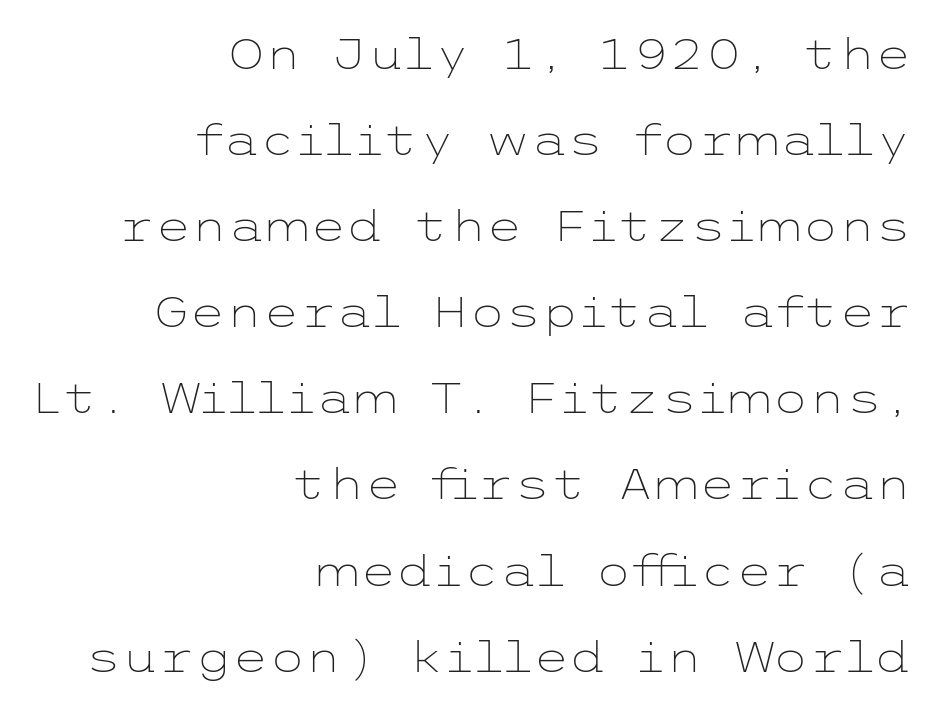
{"serif": "no", "italic": "no", "bold": "no", "weight": "light", "width": "wide", "stroke_contrast": "low", "x_height": "medium", "underline": "no", "align": "right", "line_spacing": "loose", "line_spacing_ratio": 2.05, "letter_spacing": "normal", "letter_spacing_em": 0.0, "glyph_px": 42}
